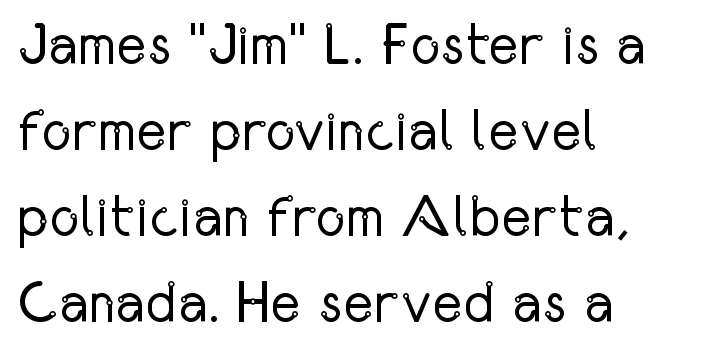
{"serif": "no", "italic": "no", "bold": "no", "weight": "regular", "width": "condensed", "stroke_contrast": "low", "x_height": "medium", "monospaced": "no", "underline": "no", "align": "left", "line_spacing": "normal", "line_spacing_ratio": 1.48, "letter_spacing": "normal", "letter_spacing_em": 0.0, "glyph_px": 58}
